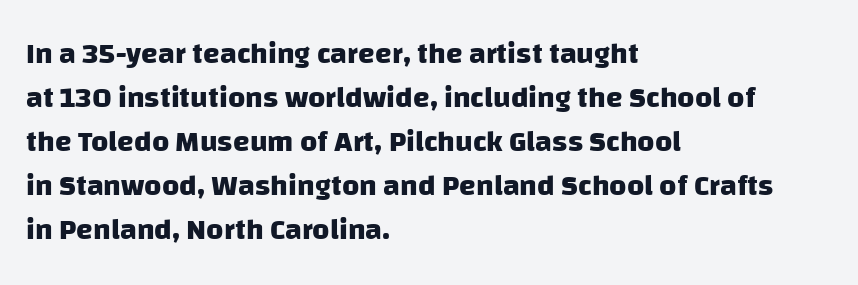
Q: Is the text bold? A: Yes.
Q: Is the typeface a serif or a sans-serif typeface? A: Sans-serif.
Q: Is the text underlined? A: No.
Q: How is the paragraph aligned? A: Left-aligned.
Q: Is the spacing between letters normal or unusually wide? A: Normal.
Q: Is the spacing between lines tight, normal or loose? A: Normal.
Q: Width (condensed, normal, or wide)? A: Normal.
Q: Stroke contrast? A: Low.
Q: x-height? A: Large.
Q: Monospaced? A: No.
